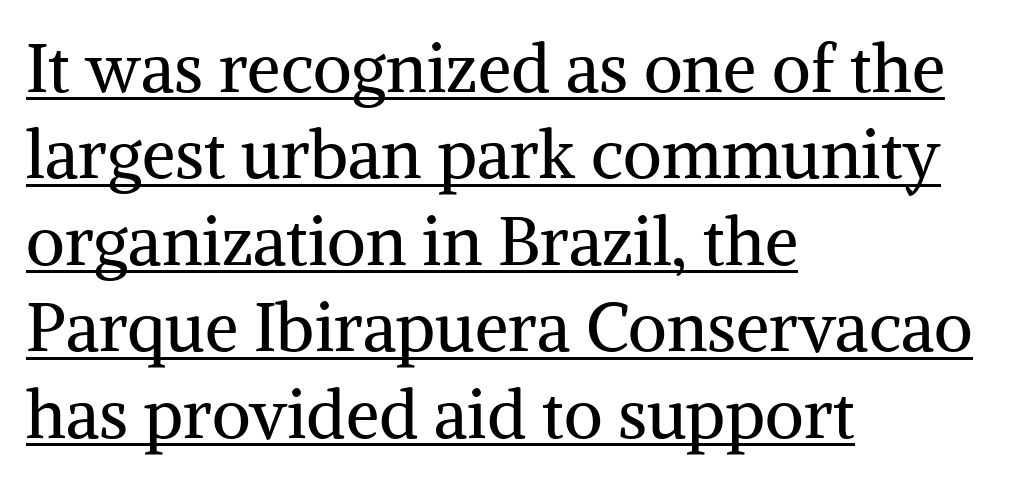
{"serif": "yes", "italic": "no", "bold": "no", "weight": "regular", "width": "normal", "stroke_contrast": "medium", "x_height": "medium", "monospaced": "no", "underline": "yes", "align": "left", "line_spacing": "normal", "line_spacing_ratio": 1.29, "letter_spacing": "normal", "letter_spacing_em": 0.0, "glyph_px": 67}
